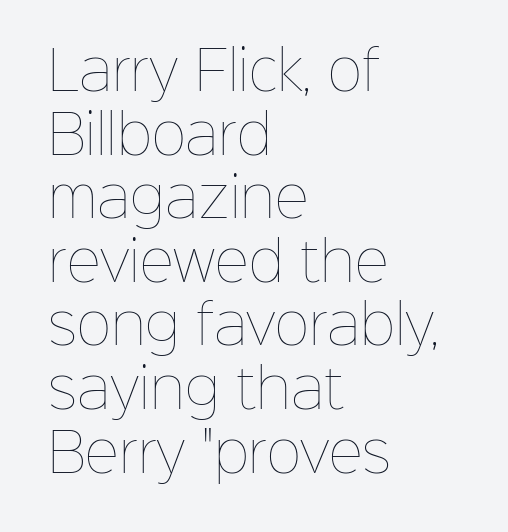
The text block is weighted toward the left margin, trailing off unevenly rightward. Type without underlining. These lines are rendered in a variable-pitch font. The tracking reads as untouched default to a designer's eye.
